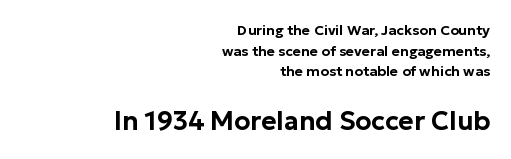
If you measured baseline to baseline, you'd find a middling distance. Of the two passages, the one underneath uses the larger point size. The horizontal fit of the characters is conventional and even. Descenders are the only things crossing below the line. You can tell it's not italic because the verticals are truly vertical. A student would call this right alignment; a typographer would say flush right, rag left.
